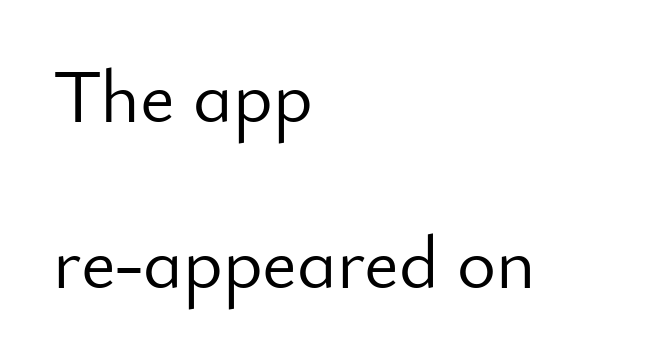
Q: Is the text bold? A: No.
Q: Is the text italic (slanted)? A: No, it is upright.
Q: Is the typeface a serif or a sans-serif typeface? A: Sans-serif.
Q: Is the text underlined? A: No.
Q: How is the paragraph aligned? A: Left-aligned.
Q: Is the spacing between letters normal or unusually wide? A: Normal.
Q: Is the spacing between lines tight, normal or loose? A: Loose.
Q: Width (condensed, normal, or wide)? A: Normal.
Q: Stroke contrast? A: Low.
Q: x-height? A: Small.
Q: Monospaced? A: No.
